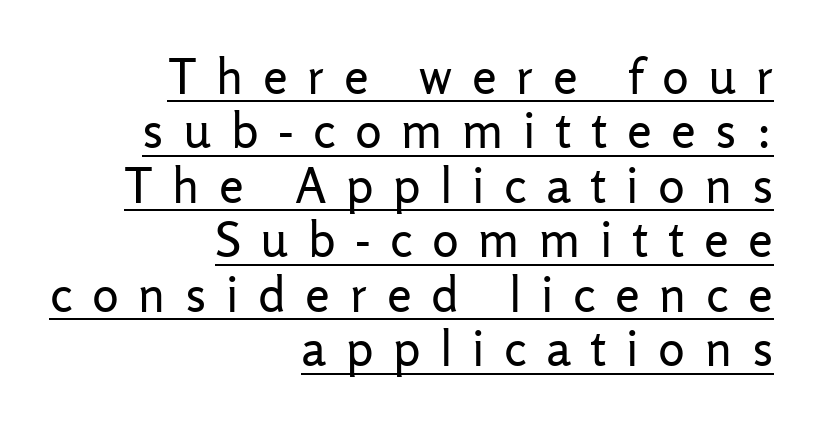
{"serif": "no", "italic": "no", "bold": "no", "weight": "regular", "width": "normal", "stroke_contrast": "low", "x_height": "medium", "monospaced": "no", "underline": "yes", "align": "right", "line_spacing": "tight", "line_spacing_ratio": 1.09, "letter_spacing": "wide", "letter_spacing_em": 0.39, "glyph_px": 50}
